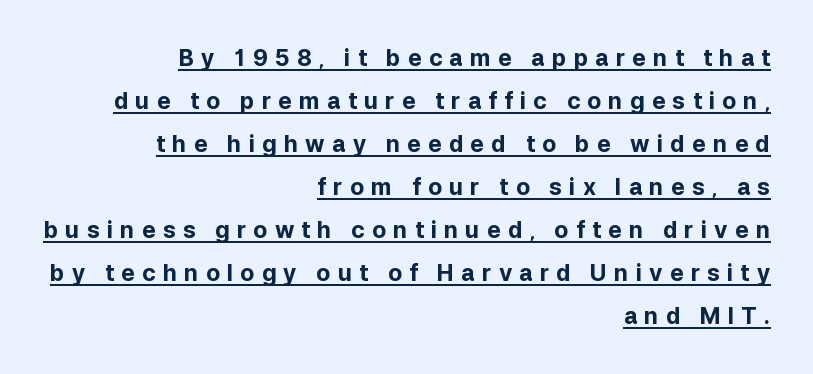
The image shows 23 px bold type, upright; set right-aligned, line spacing 1.87x, unusually wide letter spacing (+0.31 em), underlined.
